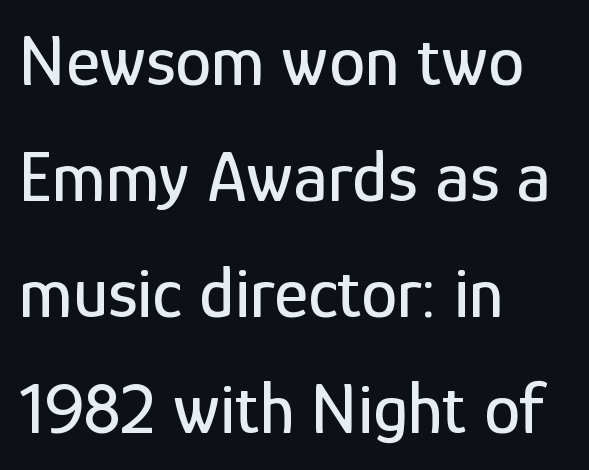
The image shows 73 px condensed sans-serif type, upright; set left-aligned, normal line spacing (1.59x), normal letter spacing, not underlined; low stroke contrast and a medium x-height.
